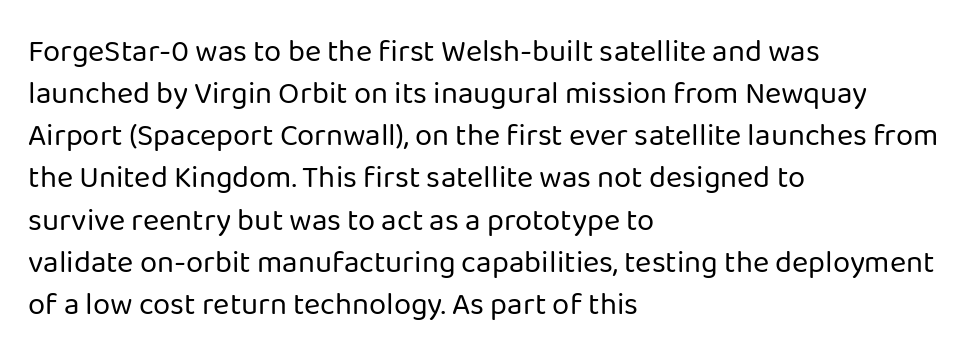
{"serif": "no", "italic": "no", "bold": "no", "weight": "regular", "width": "normal", "stroke_contrast": "low", "x_height": "medium", "monospaced": "no", "underline": "no", "align": "left", "line_spacing": "normal", "line_spacing_ratio": 1.36, "letter_spacing": "normal", "letter_spacing_em": 0.0, "glyph_px": 31}
